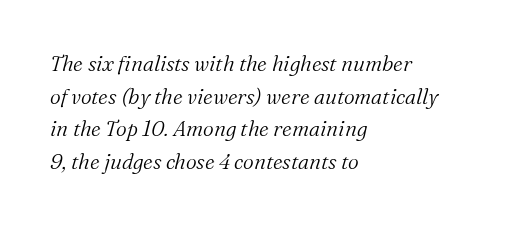
The image shows 21 px text type, italic (leaning right); set left-aligned, normal line spacing (1.55x), normal letter spacing, not underlined.
